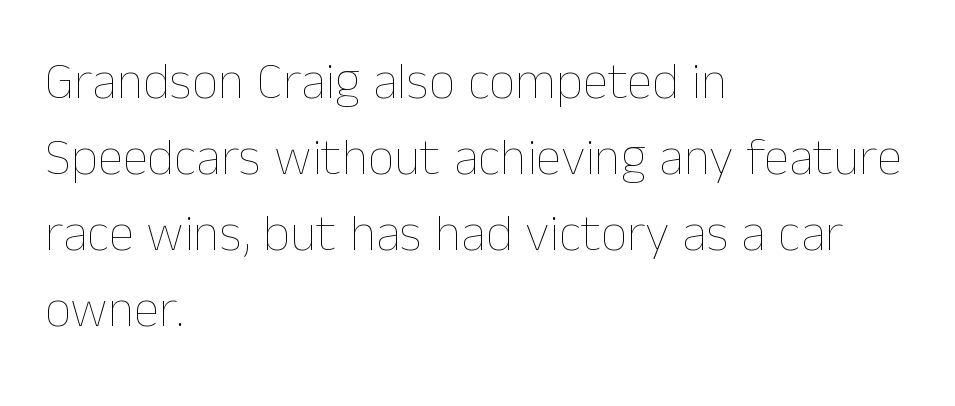
Q: Is the text bold? A: No.
Q: Is the text italic (slanted)? A: No, it is upright.
Q: Is the text underlined? A: No.
Q: How is the paragraph aligned? A: Left-aligned.
Q: Is the spacing between letters normal or unusually wide? A: Normal.
Q: Is the spacing between lines tight, normal or loose? A: Normal.
Q: Width (condensed, normal, or wide)? A: Normal.
Q: Stroke contrast? A: Low.
Q: x-height? A: Medium.
Q: Monospaced? A: No.
